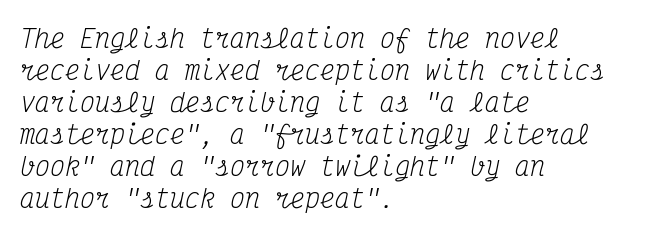
{"italic": "yes", "lean": "right", "slant_degrees": 12, "bold": "no", "underline": "no", "align": "left", "line_spacing": "normal", "line_spacing_ratio": 1.28, "letter_spacing": "normal", "letter_spacing_em": 0.0, "glyph_px": 25}
